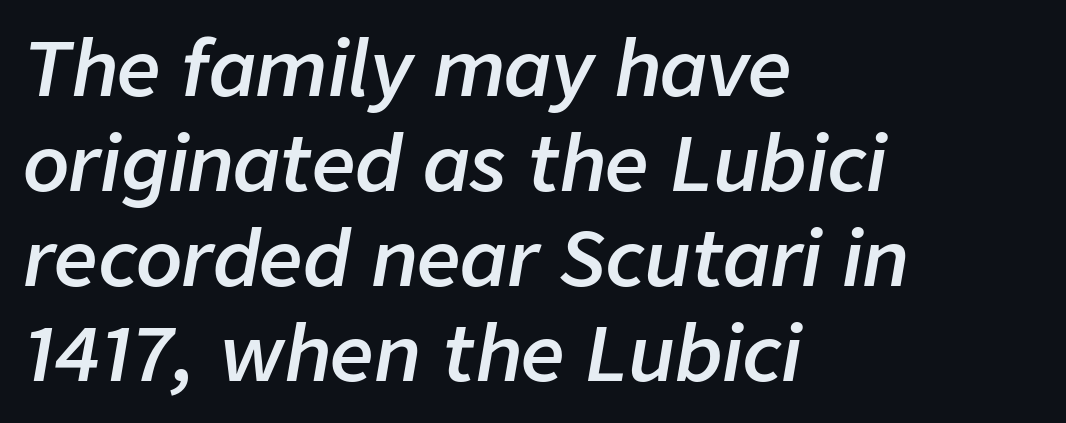
Is the letter spacing exaggerated? No — it looks like the ordinary default. What's the leading like? Ordinary, nothing unusual. The rendering uses natural spacing where letterforms have individual widths. It's the slanting kind of type. The text block is weighted toward the left margin, trailing off unevenly rightward.
